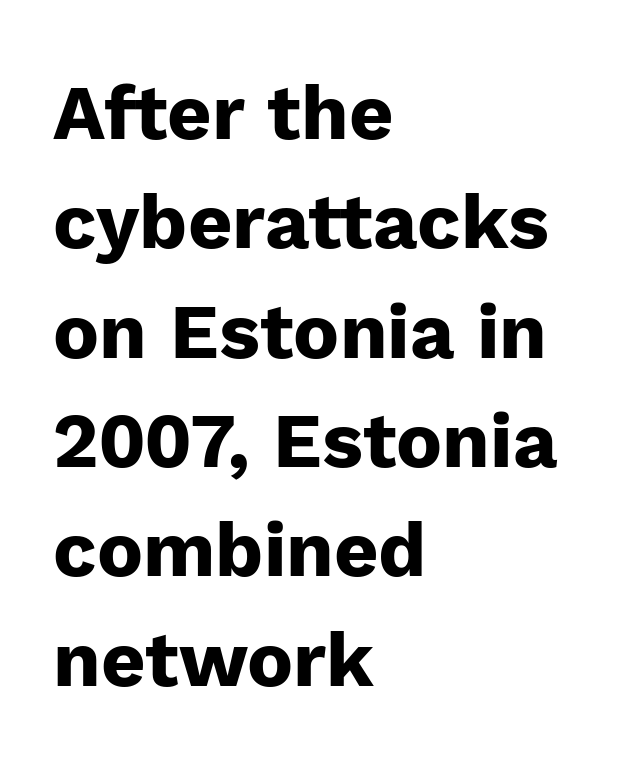
Regarding serifs, this sample does without them. A clean baseline with only descenders dipping below it. Weight: bold. You could not count columns in this text — the font is proportionally spaced.
